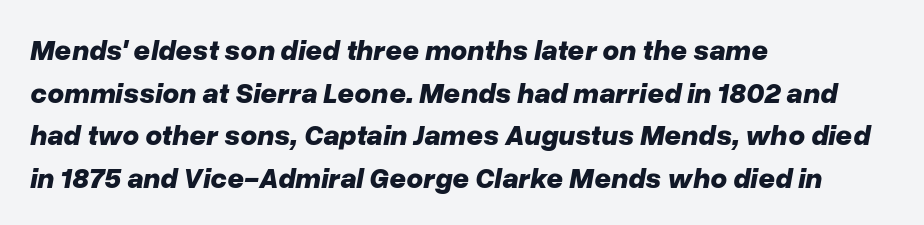
The image shows 29 px bold type, italic (leaning right); set left-aligned, normal line spacing (1.47x), normal letter spacing, not underlined; low stroke contrast and a medium x-height.
